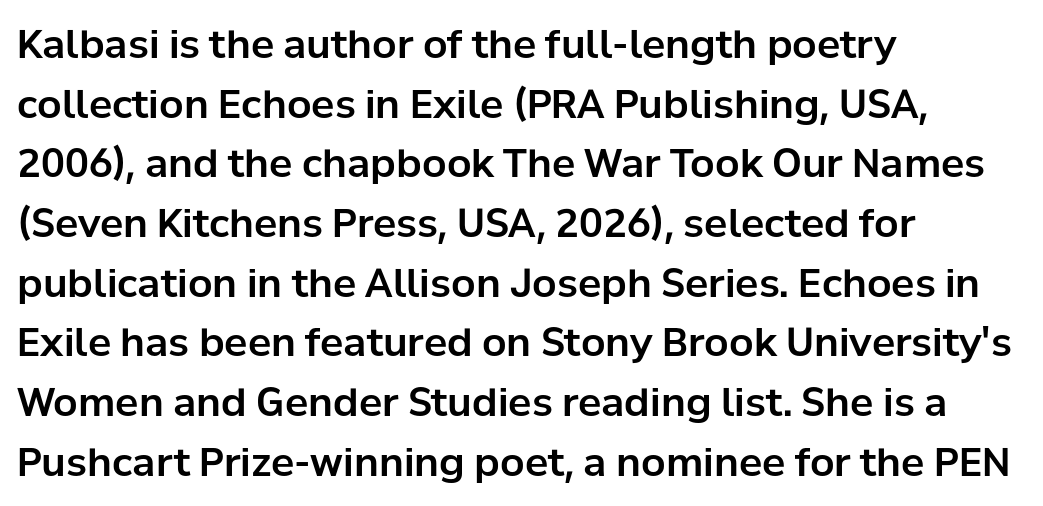
{"serif": "no", "italic": "no", "width": "normal", "stroke_contrast": "low", "x_height": "medium", "monospaced": "no", "underline": "no", "align": "left", "line_spacing": "normal", "line_spacing_ratio": 1.53, "letter_spacing": "normal", "letter_spacing_em": 0.0, "glyph_px": 39}
